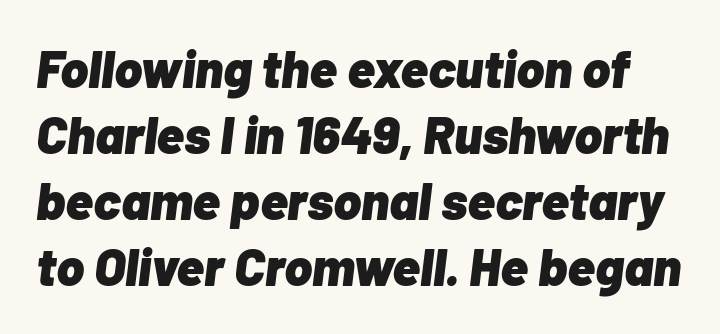
The image shows 52 px heavy type, italic (leaning right); set normal line spacing (1.27x), normal letter spacing, not underlined; low stroke contrast and a medium x-height.
